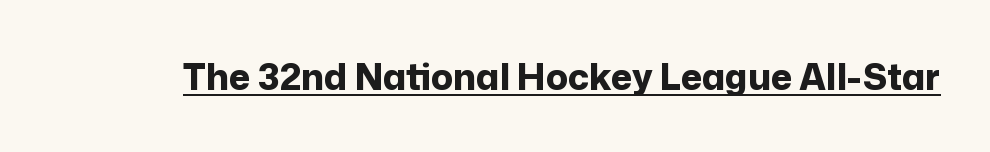
{"serif": "no", "italic": "no", "bold": "yes", "weight": "bold", "width": "normal", "stroke_contrast": "low", "x_height": "medium", "monospaced": "no", "underline": "yes", "letter_spacing": "normal", "letter_spacing_em": 0.0, "glyph_px": 36}
